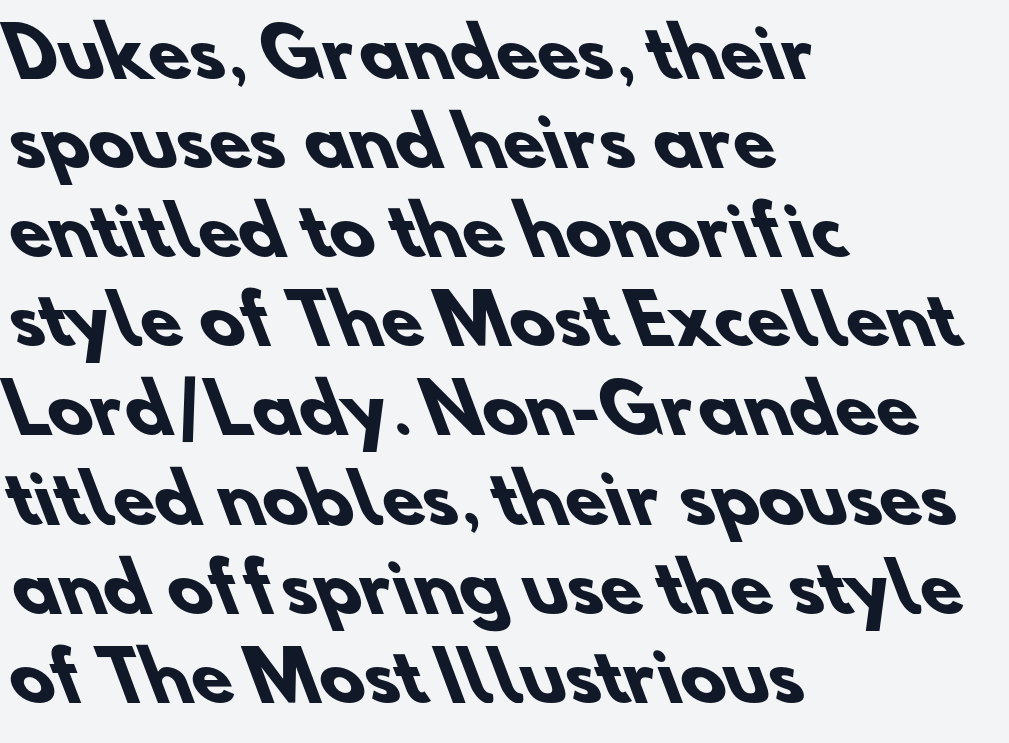
{"serif": "no", "bold": "yes", "weight": "heavy", "width": "normal", "stroke_contrast": "low", "x_height": "small", "monospaced": "no", "underline": "no", "align": "left", "line_spacing": "normal", "line_spacing_ratio": 1.33, "letter_spacing": "normal", "letter_spacing_em": 0.0, "glyph_px": 67}
